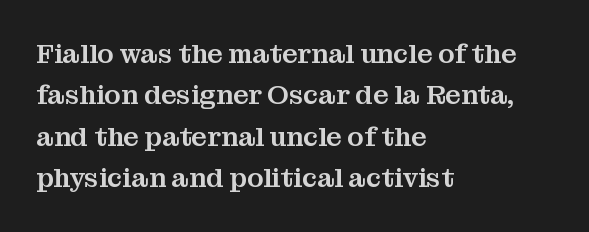
{"italic": "no", "underline": "no", "align": "left", "line_spacing": "normal", "line_spacing_ratio": 1.53, "letter_spacing": "normal", "letter_spacing_em": 0.0, "glyph_px": 27}
